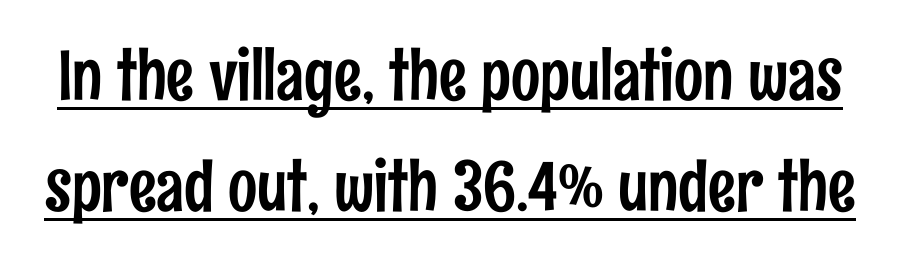
These lines are composed in type without serifs. Rendered with straight, roman letterforms. The letters sit at their default tracking, neither squeezed nor spread. Is this a fixed-width face? No — the glyphs have proportional, varying widths. The typesetter has applied underlining to the passage shown.
